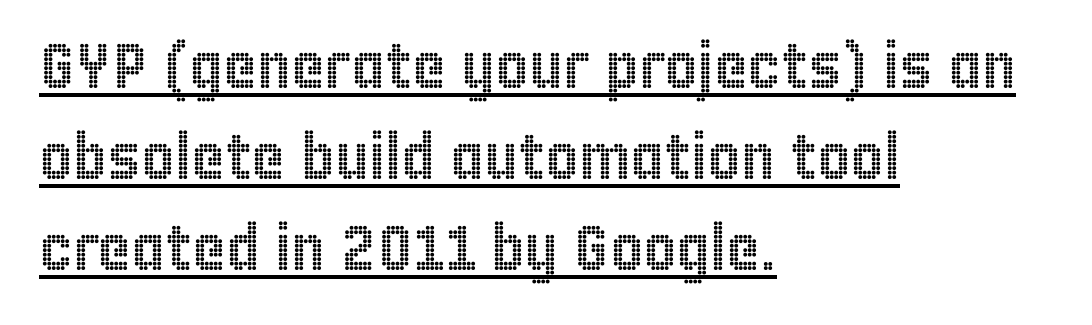
The image shows 64 px condensed type, upright; set left-aligned, normal line spacing (1.42x), normal letter spacing, underlined; a large x-height.
